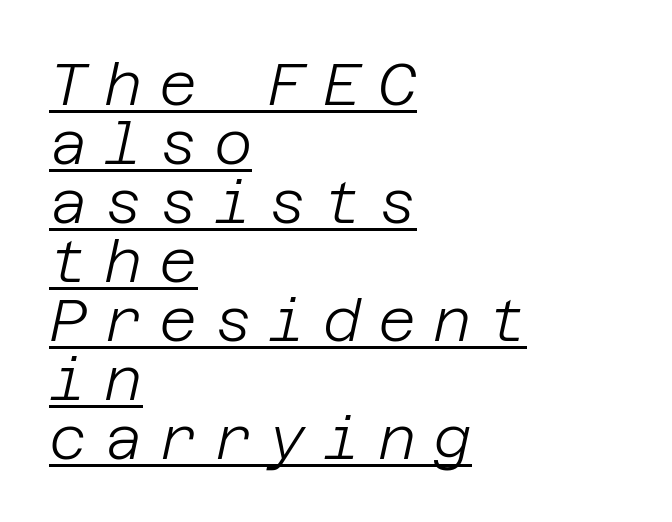
{"italic": "yes", "lean": "right", "slant_degrees": 12, "bold": "no", "weight": "light", "width": "normal", "stroke_contrast": "low", "x_height": "large", "underline": "yes", "align": "left", "line_spacing": "tight", "line_spacing_ratio": 1.0, "letter_spacing": "wide", "letter_spacing_em": 0.28, "glyph_px": 59}
